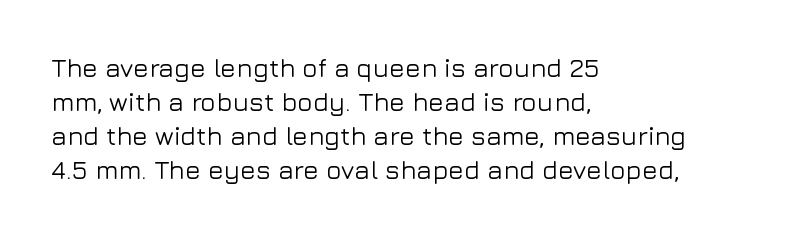
The image shows 26 px text type, upright; set left-aligned, normal line spacing (1.31x), normal letter spacing, not underlined.
